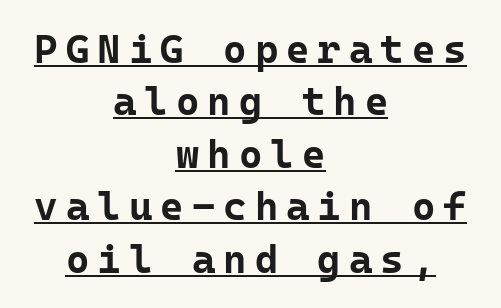
The image shows 40 px bold sans-serif type, upright, monospaced; set centered, normal line spacing (1.31x), unusually wide letter spacing (+0.2 em), underlined; low stroke contrast and a medium x-height.
